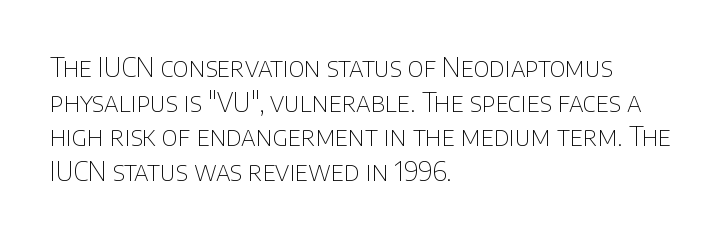
The image shows 26 px text type, upright; set left-aligned, normal line spacing (1.33x), normal letter spacing, not underlined.
